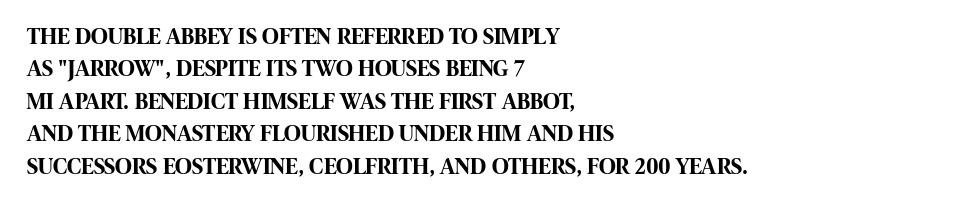
The space directly below the letters is spotless. A dark, heavy texture on the line: the type is bold. Every row of glyphs begins at an identical x-position on the left. Posture: vertical.
